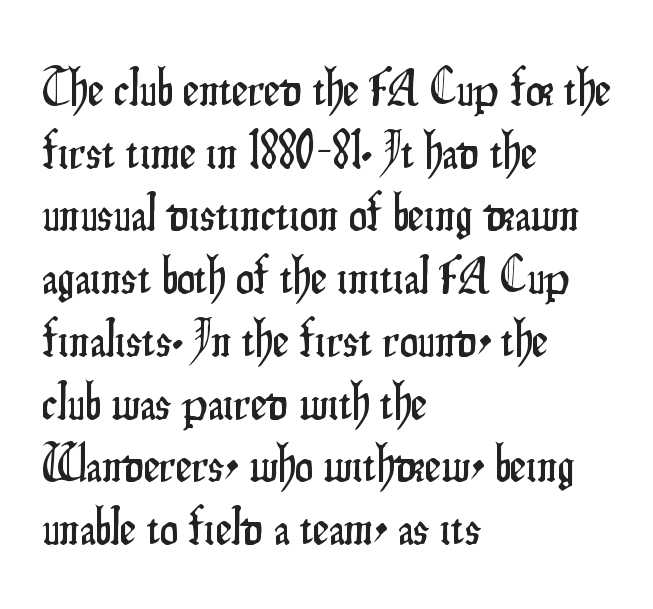
The image shows 51 px condensed sans-serif type, upright; set left-aligned, line spacing 1.23x, normal letter spacing, not underlined; low stroke contrast and a small x-height.
